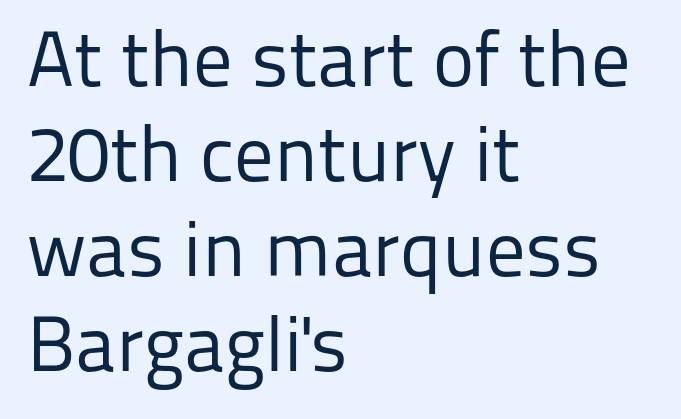
Notice how the passage keeps a crisp vertical edge on the left only. I'd call this a sans setting — the letters go barefoot. Letter spacing: default. The baseline area is clear. The axis of the letterforms is exactly vertical. Spacing verdict: proportional, widths tailored to each character.
